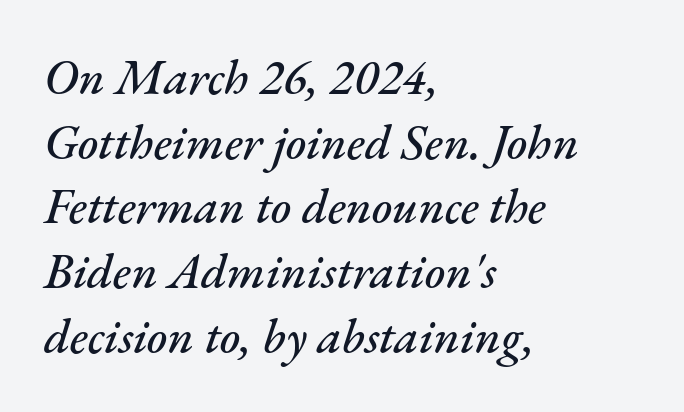
Note the varied advance widths — an 'i' is clearly narrower than an 'm'. No extra tracking has been applied to these lines. Vertical spacing — default. Would a proofreader flag this as italicized? Yes. This rendering uses left alignment, leaving the right contour irregular. Descender tails drop into unmarked territory.
